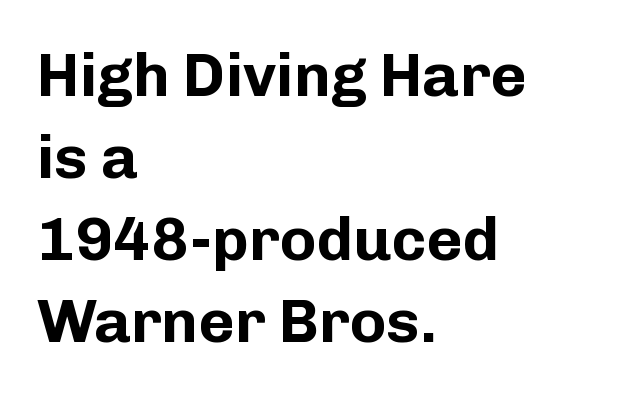
Q: Is the text bold? A: Yes.
Q: Is the text italic (slanted)? A: No, it is upright.
Q: Is the typeface a serif or a sans-serif typeface? A: Sans-serif.
Q: Is the text underlined? A: No.
Q: How is the paragraph aligned? A: Left-aligned.
Q: Is the spacing between letters normal or unusually wide? A: Normal.
Q: Is the spacing between lines tight, normal or loose? A: Normal.
Q: Width (condensed, normal, or wide)? A: Normal.
Q: Stroke contrast? A: Low.
Q: x-height? A: Medium.
Q: Monospaced? A: No.
